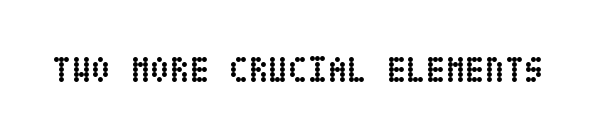
The image shows 36 px semibold, condensed type, upright; set normal letter spacing, not underlined; low stroke contrast and a large x-height.
